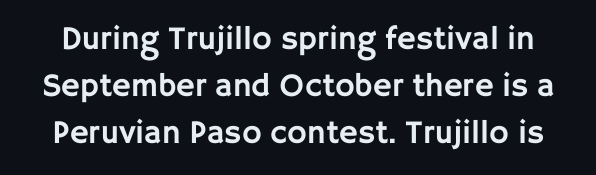
Q: Is the text italic (slanted)? A: No, it is upright.
Q: Is the typeface a serif or a sans-serif typeface? A: Sans-serif.
Q: Is the text underlined? A: No.
Q: Is the spacing between letters normal or unusually wide? A: Normal.
Q: Is the spacing between lines tight, normal or loose? A: Normal.
Q: Width (condensed, normal, or wide)? A: Normal.
Q: Stroke contrast? A: Low.
Q: x-height? A: Large.
Q: Monospaced? A: No.
